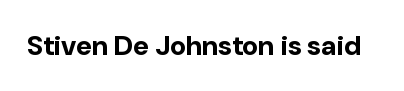
{"serif": "no", "italic": "no", "bold": "yes", "weight": "bold", "width": "normal", "stroke_contrast": "low", "x_height": "medium", "monospaced": "no", "underline": "no", "letter_spacing": "normal", "letter_spacing_em": 0.0, "glyph_px": 28}
